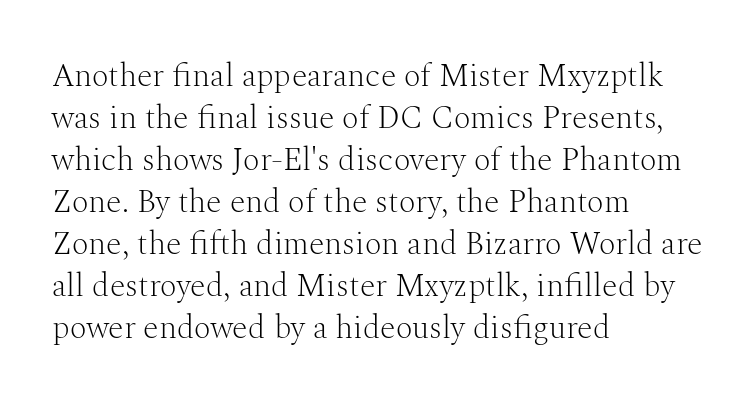
{"serif": "yes", "italic": "no", "bold": "no", "weight": "light", "width": "normal", "stroke_contrast": "medium", "x_height": "medium", "monospaced": "no", "underline": "no", "align": "left", "line_spacing": "normal", "line_spacing_ratio": 1.31, "letter_spacing": "normal", "letter_spacing_em": 0.0, "glyph_px": 32}
